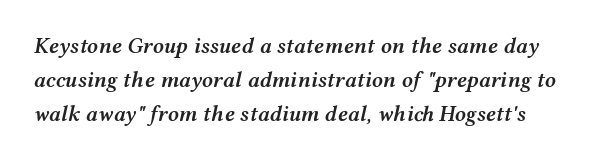
{"italic": "yes", "lean": "right", "slant_degrees": 12, "bold": "semi", "underline": "no", "line_spacing": "normal", "line_spacing_ratio": 1.55, "letter_spacing": "normal", "letter_spacing_em": 0.0, "glyph_px": 22}
